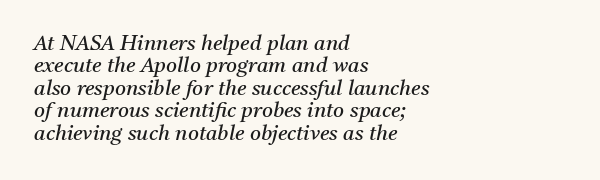
{"italic": "yes", "lean": "right", "slant_degrees": 11, "bold": "no", "underline": "no", "align": "left", "line_spacing": "tight", "line_spacing_ratio": 1.07, "letter_spacing": "normal", "letter_spacing_em": 0.0, "glyph_px": 21}
